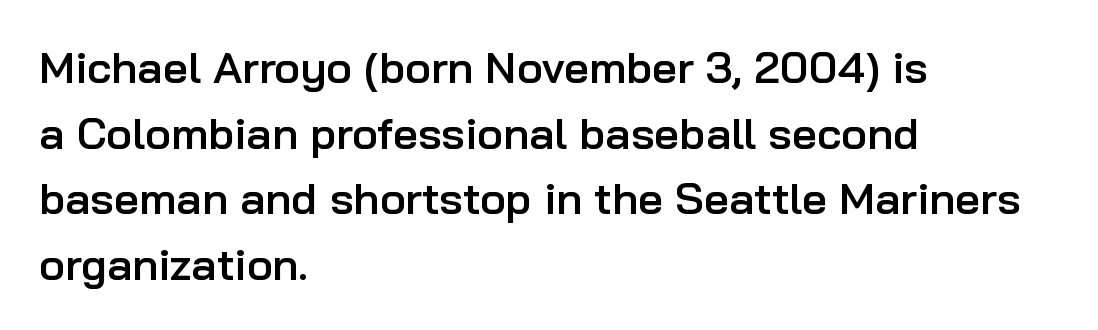
The image shows 44 px semibold sans-serif type, upright; set left-aligned, normal line spacing (1.49x), normal letter spacing, not underlined; low stroke contrast and a medium x-height.
